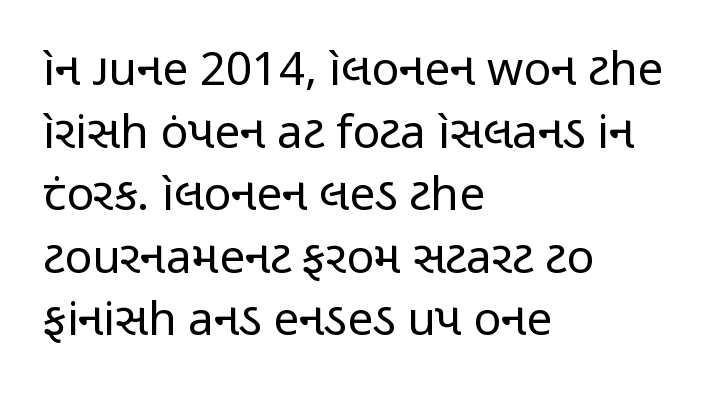
This rendering features lettering with no underline. How would I describe the line gaps? Plain and ordinary. Check where the strokes stop: nothing finishes them off — pure sans. These lines were composed using upright roman letters.
